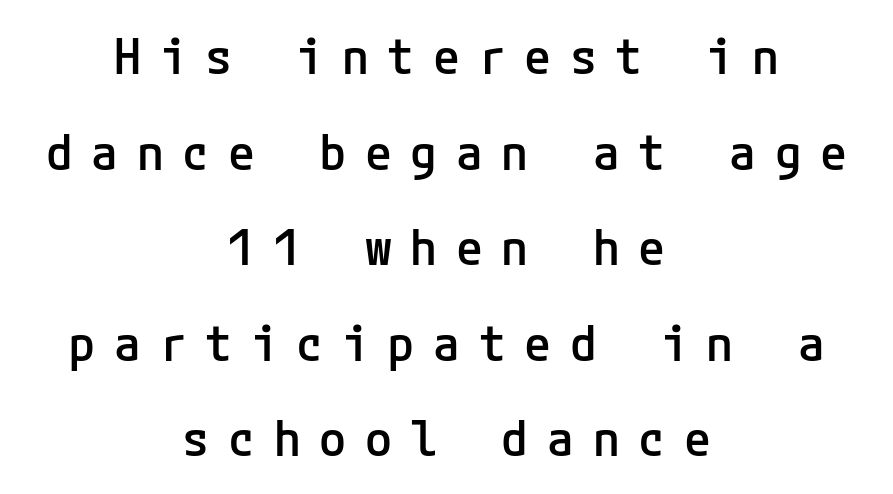
The image shows 49 px semibold sans-serif type, upright; set centered, loose line spacing (1.95x), unusually wide letter spacing (+0.38 em), not underlined; low stroke contrast and a medium x-height.
